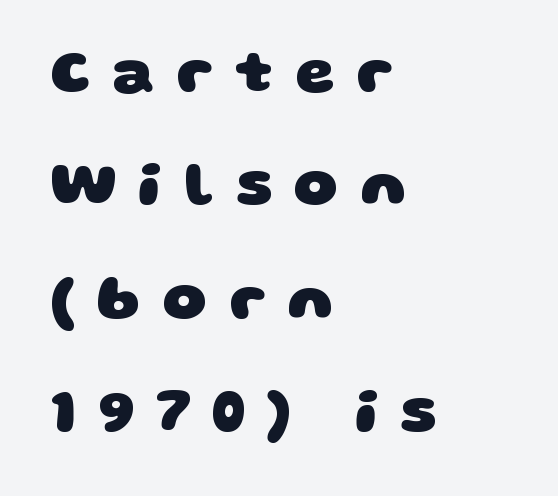
The gaps between neighbouring characters are conspicuously large. The words here are not underlined. Spacing verdict: proportional, widths tailored to each character. Casual observation: everything's shoved over to the left.
